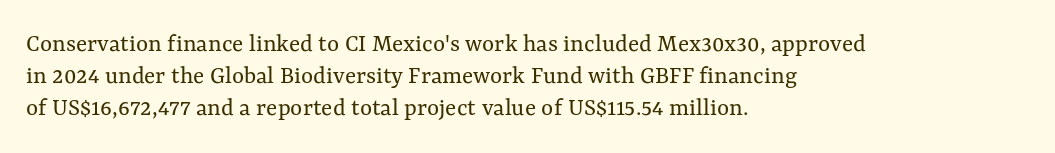
The image shows 26 px text type, upright; set left-aligned, line spacing 1.23x, normal letter spacing, not underlined.
